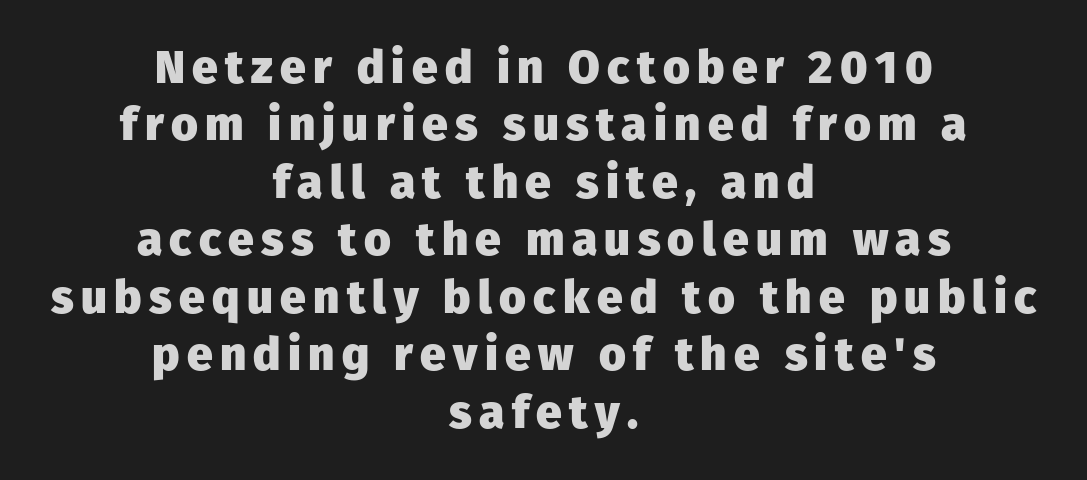
{"serif": "no", "italic": "no", "bold": "yes", "weight": "heavy", "width": "normal", "stroke_contrast": "low", "x_height": "medium", "monospaced": "no", "underline": "no", "align": "center", "line_spacing": "normal", "line_spacing_ratio": 1.25, "glyph_px": 46}
